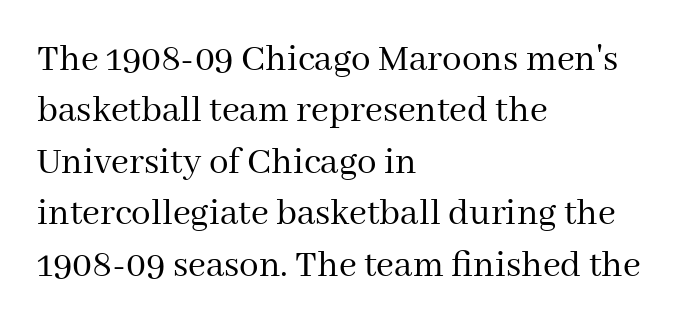
A classic flush-left, rag-right setting is used for this passage. You could not count columns in this text — the font is proportionally spaced. The glyphs in this specimen are seriffed. Vertical spacing — default. The font's upright variant was chosen for this text. This sample uses plain, unmodified letter spacing.
